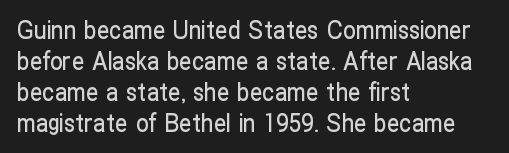
The image shows 25 px text type, upright; set left-aligned, line spacing 1.24x, normal letter spacing, not underlined.
